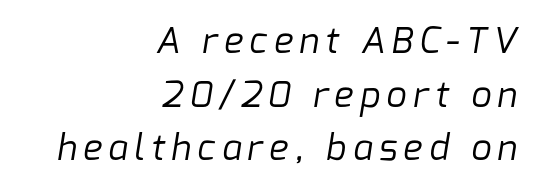
{"serif": "no", "bold": "no", "weight": "regular", "width": "normal", "stroke_contrast": "low", "x_height": "medium", "monospaced": "no", "underline": "no", "align": "right", "line_spacing": "normal", "line_spacing_ratio": 1.49, "glyph_px": 36}
